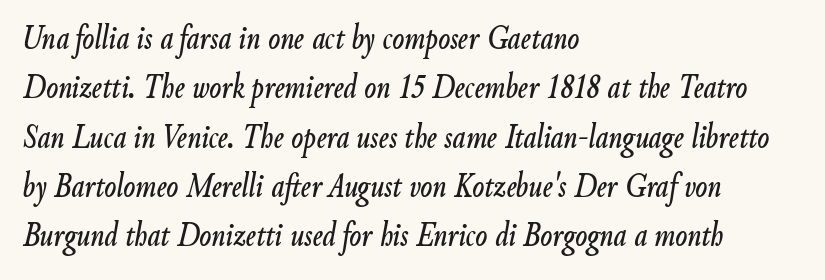
The image shows 35 px condensed type, italic (leaning right); set left-aligned, normal line spacing (1.41x), normal letter spacing, not underlined; low stroke contrast and a small x-height.
